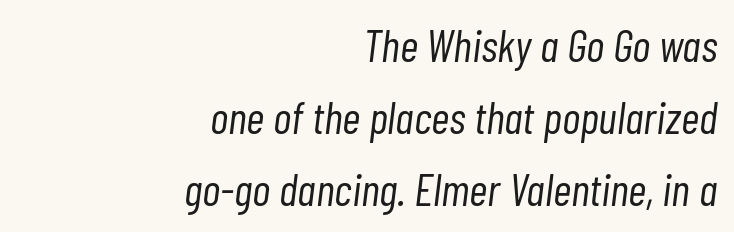
The image shows 45 px light, condensed type, italic (leaning right); set right-aligned, normal line spacing (1.6x), normal letter spacing, not underlined; low stroke contrast and a medium x-height.
